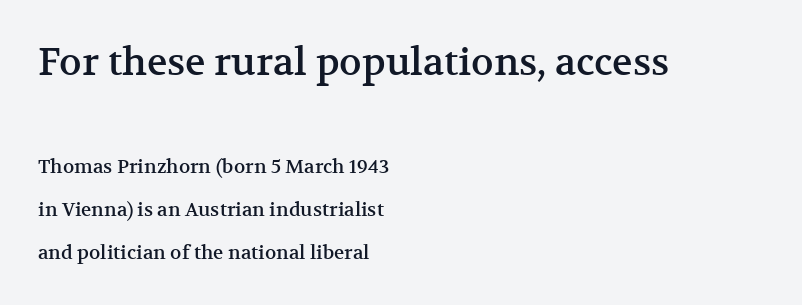
Q: Is the text italic (slanted)? A: No, it is upright.
Q: Is the typeface a serif or a sans-serif typeface? A: Serif.
Q: Is the text underlined? A: No.
Q: How is the paragraph aligned? A: Left-aligned.
Q: Is the spacing between letters normal or unusually wide? A: Normal.
Q: Is the spacing between lines tight, normal or loose? A: Loose.
Q: Which block of text is set in a larger size, the first (top) or the second (bottom)? A: The first (top) one.
Q: Width (condensed, normal, or wide)? A: Normal.
Q: Stroke contrast? A: Medium.
Q: x-height? A: Medium.
Q: Monospaced? A: No.
